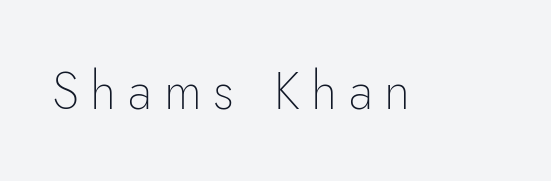
Q: Is the text bold? A: No.
Q: Is the text italic (slanted)? A: No, it is upright.
Q: Is the typeface a serif or a sans-serif typeface? A: Sans-serif.
Q: Is the text underlined? A: No.
Q: Is the spacing between letters normal or unusually wide? A: Unusually wide.
Q: Width (condensed, normal, or wide)? A: Normal.
Q: Stroke contrast? A: Low.
Q: x-height? A: Small.
Q: Monospaced? A: No.
